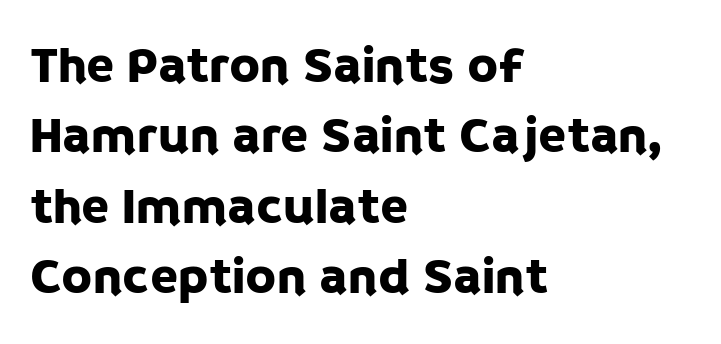
Rendered with straight, roman letterforms. The strip under each line holds only bare page. The rag falls on the right side of this text block. This is sans-serif lettering, the kind often seen on screens and signage. Each letter keeps its own natural width here, so spacing adapts to shape. Glyph-to-glyph distance matches everyday printed text.
